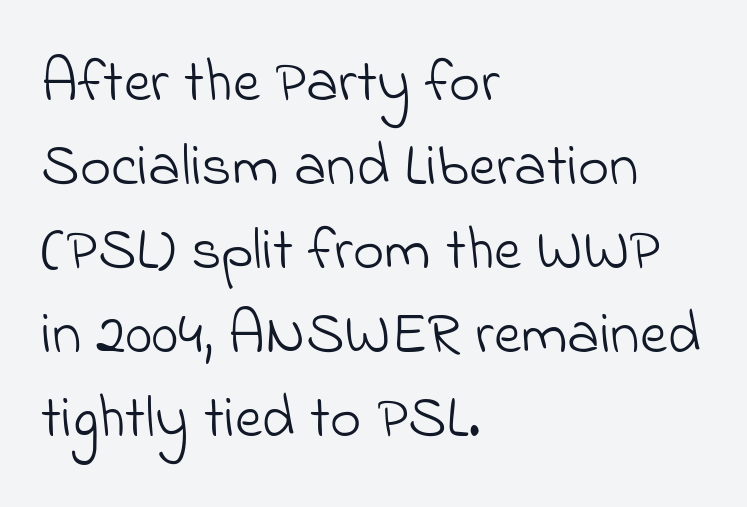
{"serif": "no", "bold": "no", "weight": "light", "width": "normal", "stroke_contrast": "low", "x_height": "small", "monospaced": "no", "underline": "no", "align": "left", "line_spacing": "normal", "line_spacing_ratio": 1.4, "letter_spacing": "normal", "letter_spacing_em": 0.0, "glyph_px": 60}
